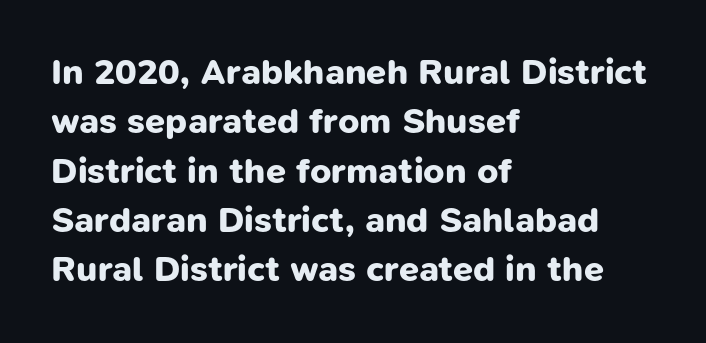
The image shows 36 px bold sans-serif type; set left-aligned, normal line spacing (1.37x), normal letter spacing, not underlined; low stroke contrast and a medium x-height.
